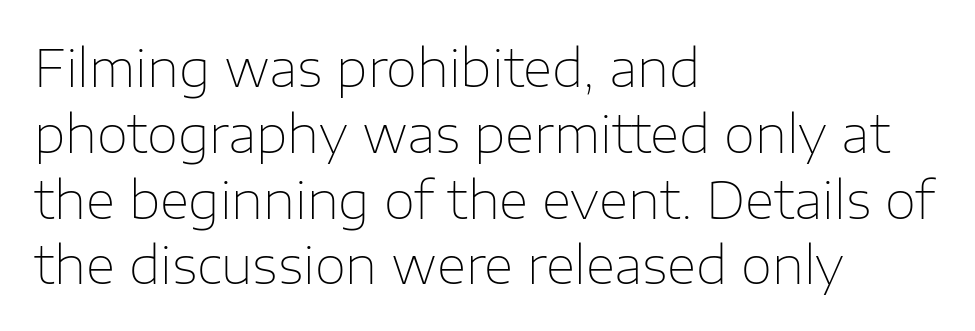
The passage shown has conventional tracking throughout. Unlike a traditional serif, this face leaves its strokes unadorned. This sample uses an upright cut, with every glyph sitting square on the baseline. These lines are rendered in a variable-pitch font. Is this a heavy cut? Hardly; it is regular or lighter. Line spacing here is normal.
